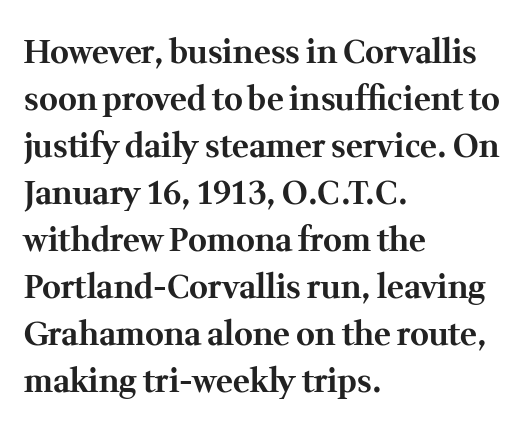
Q: Is the text bold? A: Yes.
Q: Is the text italic (slanted)? A: No, it is upright.
Q: Is the typeface a serif or a sans-serif typeface? A: Serif.
Q: Is the text underlined? A: No.
Q: How is the paragraph aligned? A: Left-aligned.
Q: Is the spacing between letters normal or unusually wide? A: Normal.
Q: Is the spacing between lines tight, normal or loose? A: Normal.
Q: Width (condensed, normal, or wide)? A: Normal.
Q: Stroke contrast? A: Medium.
Q: x-height? A: Medium.
Q: Monospaced? A: No.
